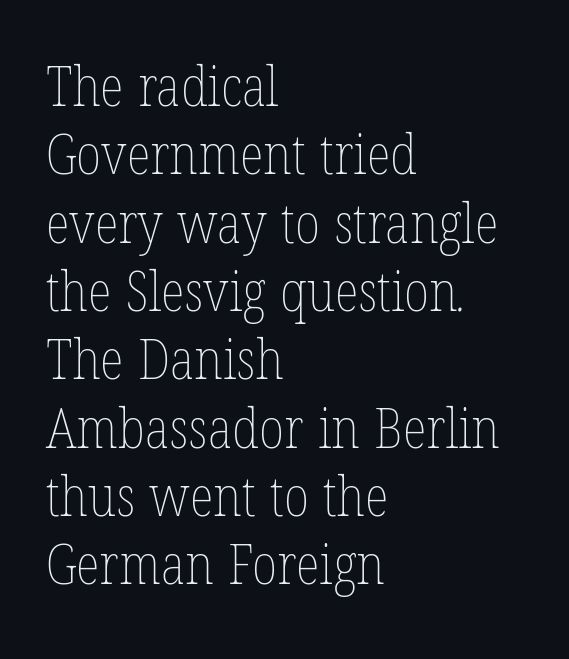
The image shows 56 px thin, condensed type; set left-aligned, line spacing 1.22x, normal letter spacing, not underlined; low stroke contrast and a medium x-height.
